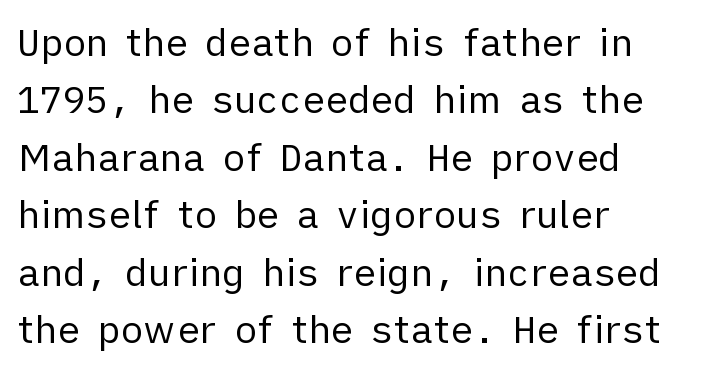
{"serif": "no", "italic": "no", "bold": "no", "weight": "regular", "width": "normal", "stroke_contrast": "low", "x_height": "medium", "monospaced": "no", "underline": "no", "align": "left", "line_spacing": "normal", "line_spacing_ratio": 1.51, "letter_spacing": "normal", "letter_spacing_em": 0.0, "glyph_px": 38}
